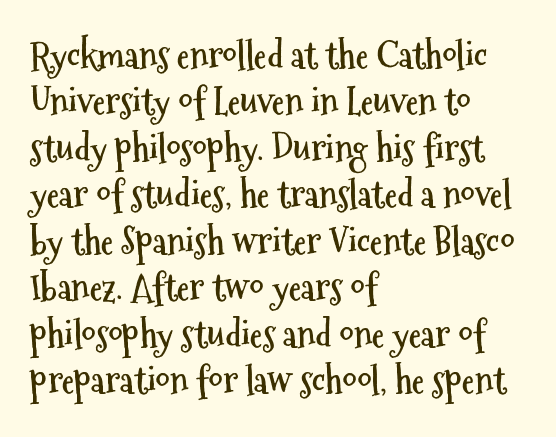
The image shows 36 px semibold, condensed sans-serif type, upright; set left-aligned, normal line spacing (1.29x), normal letter spacing, not underlined; medium stroke contrast and a medium x-height.
